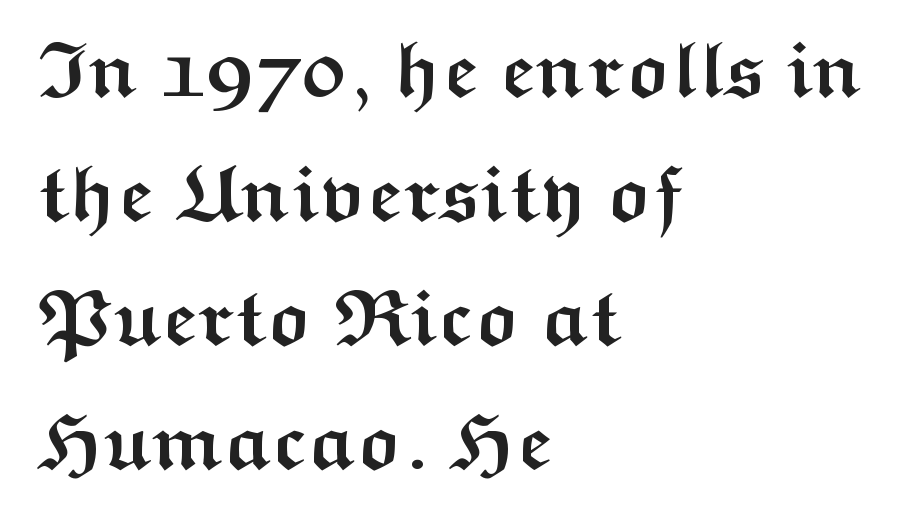
The image shows 79 px semibold, wide sans-serif type, upright; set left-aligned, normal line spacing (1.57x), normal letter spacing, not underlined; medium stroke contrast and a medium x-height.
